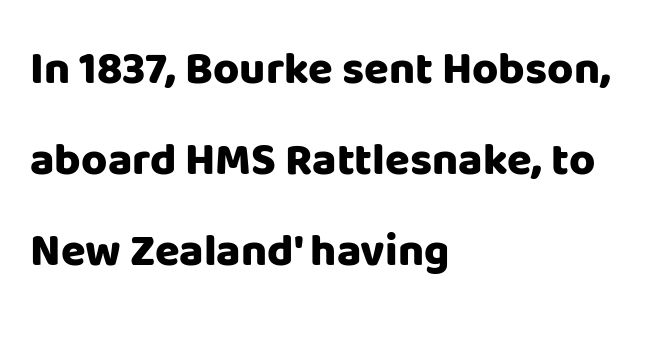
The image shows 45 px heavy sans-serif type, upright; set left-aligned, loose line spacing (2.02x), normal letter spacing, not underlined; low stroke contrast and a large x-height.
